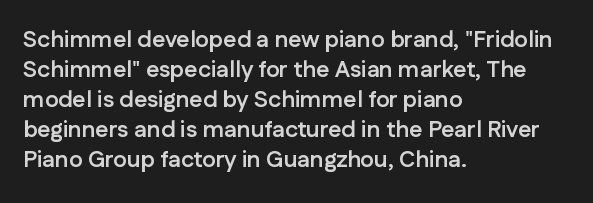
Designer's note — italics off, roman on. Clear beneath every line of the passage. Set as a true bold cut, around the 700 mark. How would I describe the line gaps? Plain and ordinary.
